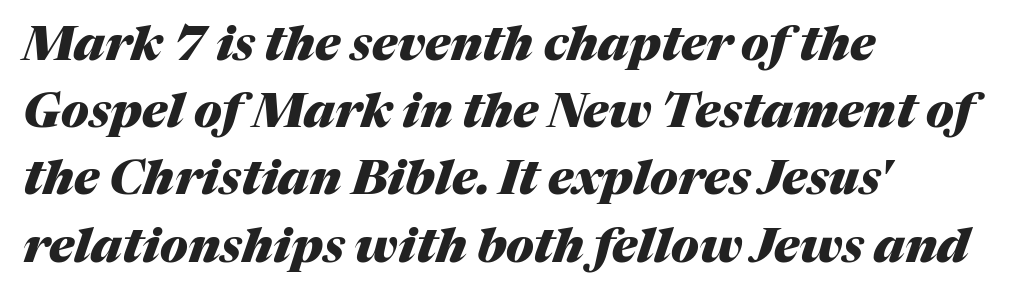
{"italic": "yes", "lean": "right", "slant_degrees": 17, "bold": "yes", "weight": "heavy", "width": "normal", "stroke_contrast": "medium", "x_height": "medium", "monospaced": "no", "underline": "no", "align": "left", "line_spacing": "normal", "line_spacing_ratio": 1.4, "letter_spacing": "normal", "letter_spacing_em": 0.0, "glyph_px": 48}
